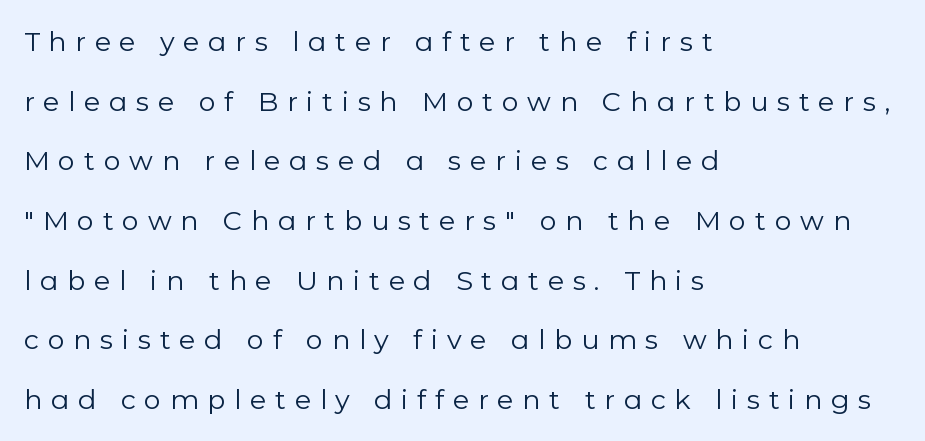
{"italic": "no", "bold": "no", "underline": "no", "align": "left", "line_spacing": "loose", "line_spacing_ratio": 2.21, "letter_spacing": "wide", "letter_spacing_em": 0.32, "glyph_px": 27}
